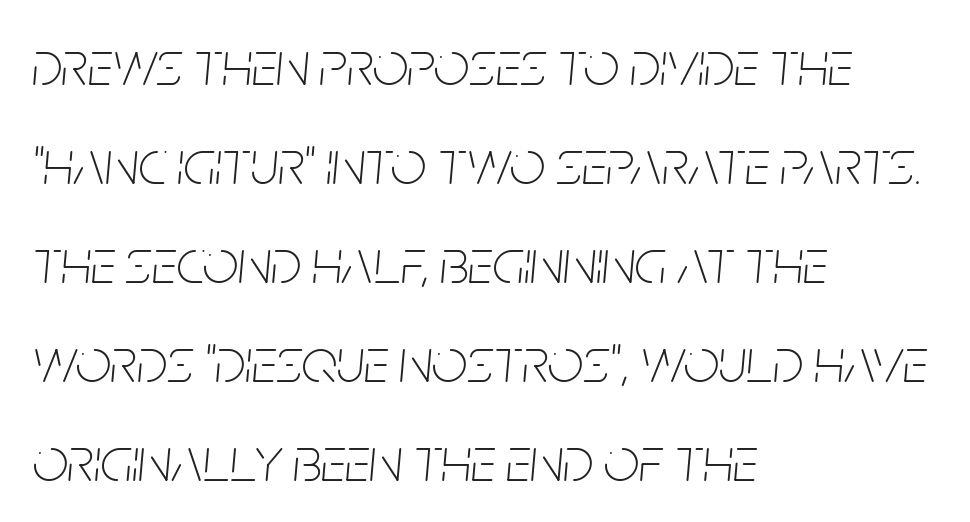
Emphasis-style slanted type is in use. The space directly below the letters is spotless. Ink coverage per letter is moderate at most. Spacing verdict: proportional, widths tailored to each character.
